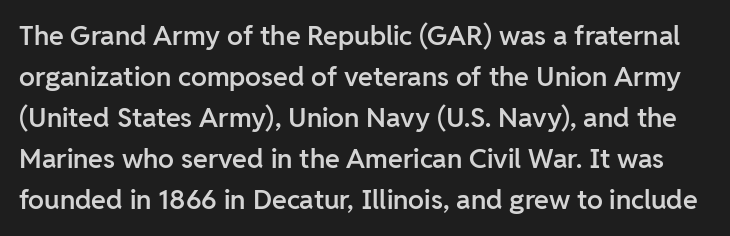
The image shows 27 px text type, upright; set normal line spacing (1.52x), normal letter spacing, not underlined.
